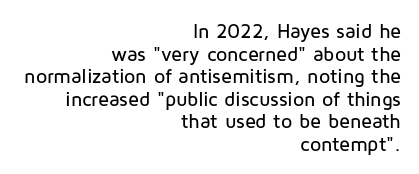
{"italic": "no", "underline": "no", "align": "right", "line_spacing": "tight", "line_spacing_ratio": 1.13, "letter_spacing": "normal", "letter_spacing_em": 0.0, "glyph_px": 20}
